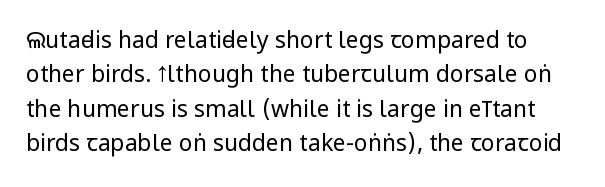
The lines sit at an ordinary, default distance from one another. Observe the ordinary spacing: letters are neighbours, not strangers. A bare baseline throughout the passage. Designer's note — italics off, roman on. Is this a heavy cut? Hardly; it is regular or lighter.
